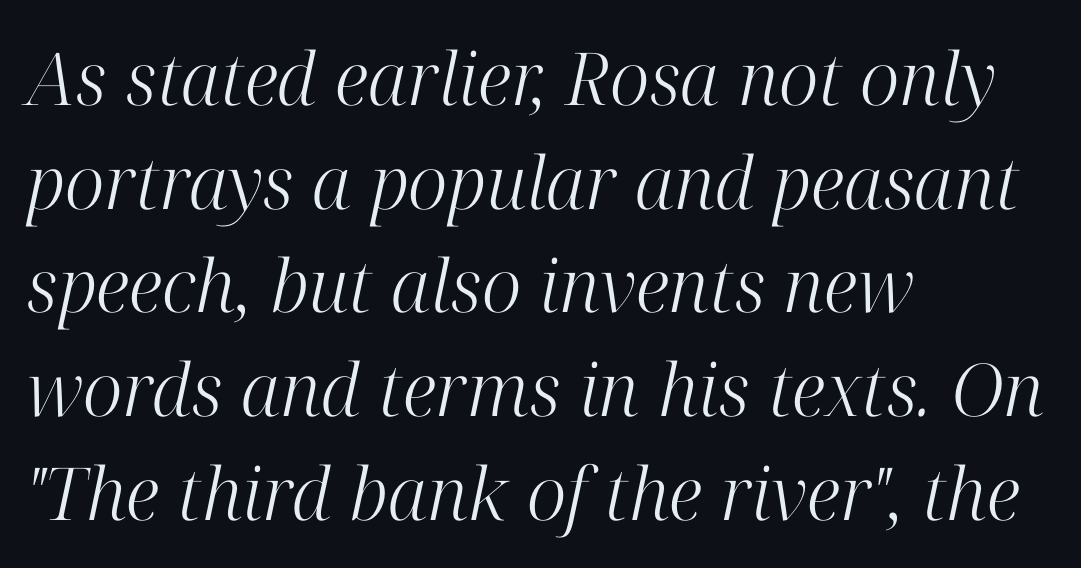
{"serif": "yes", "italic": "yes", "lean": "right", "slant_degrees": 12, "bold": "no", "weight": "light", "width": "normal", "stroke_contrast": "high", "x_height": "medium", "monospaced": "no", "underline": "no", "align": "left", "line_spacing": "normal", "line_spacing_ratio": 1.42, "letter_spacing": "normal", "letter_spacing_em": 0.0, "glyph_px": 73}
